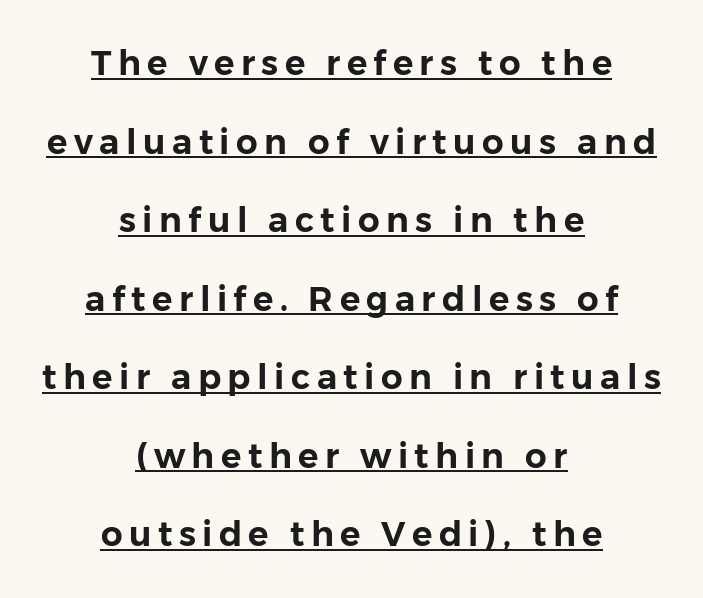
Tall strokes in this sample are plumb rather than angled. Beneath each row of characters lies a ruled line. These lines are rendered in a variable-pitch font. You can tell from the bare stems that sans-serif type was used. Does the copy run flush right? No — it is centered line by line. The rendering uses a large line-height, opening up the rows.
